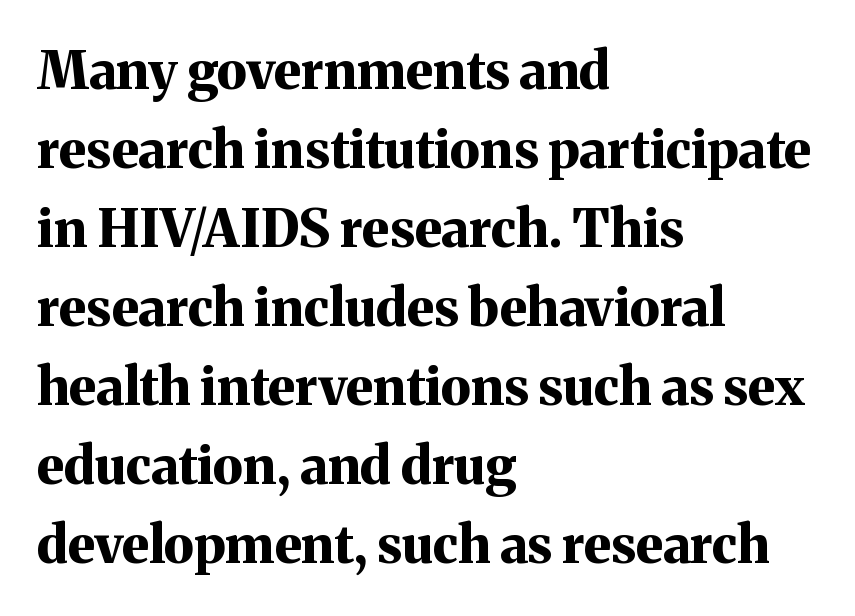
The image shows 52 px bold serif type, upright; set left-aligned, normal line spacing (1.52x), normal letter spacing, not underlined; medium stroke contrast and a medium x-height.
